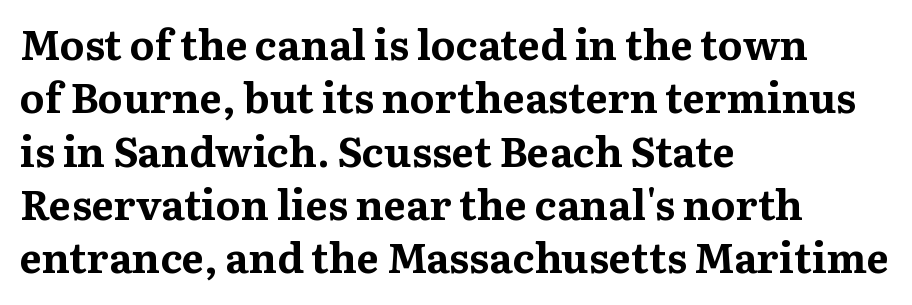
{"serif": "yes", "italic": "no", "bold": "yes", "weight": "bold", "width": "normal", "stroke_contrast": "medium", "x_height": "medium", "monospaced": "no", "underline": "no", "align": "left", "line_spacing": "normal", "line_spacing_ratio": 1.27, "letter_spacing": "normal", "letter_spacing_em": 0.0, "glyph_px": 42}
